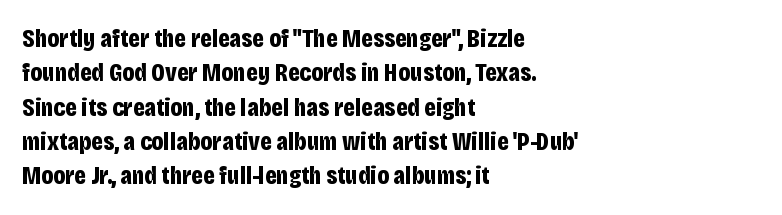
Q: Is the text bold? A: Yes.
Q: Is the text italic (slanted)? A: No, it is upright.
Q: Is the text underlined? A: No.
Q: How is the paragraph aligned? A: Left-aligned.
Q: Is the spacing between letters normal or unusually wide? A: Normal.
Q: Is the spacing between lines tight, normal or loose? A: Normal.
